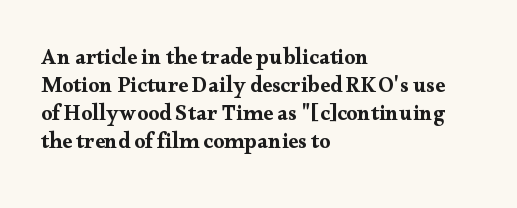
In terms of leading, this rendering sits right in the middle. Do the letters lean? They stand straight. These lines stack with their left ends in a neat column. The zone under the glyphs is completely vacant. The letters sit at their default tracking, neither squeezed nor spread.
